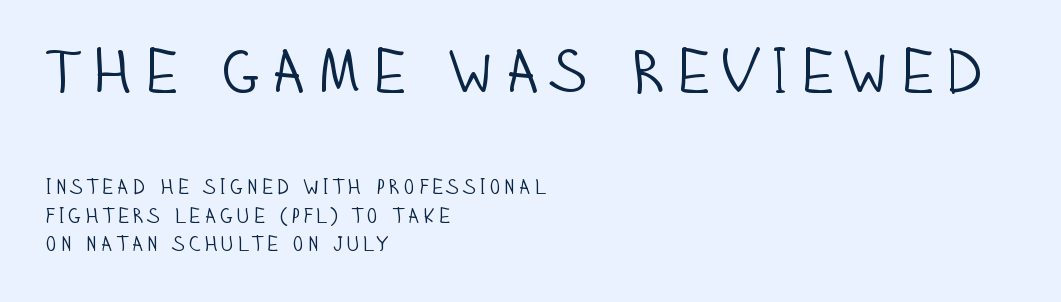
Posture: vertical. Just letters on the line, the space beneath them empty. Do the characters align in a grid? No, the font is proportional. No feet cap the strokes, marking this as sans-serif type.
